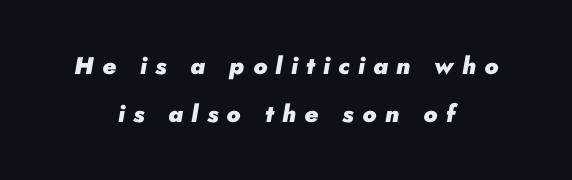
{"italic": "yes", "lean": "right", "slant_degrees": 10, "bold": "yes", "underline": "no", "align": "center", "line_spacing": "loose", "line_spacing_ratio": 2.01, "letter_spacing": "wide", "letter_spacing_em": 0.35, "glyph_px": 24}
